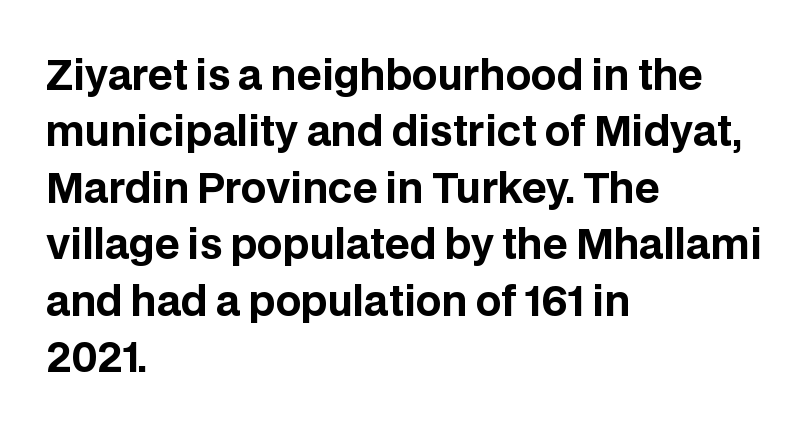
The image shows 40 px bold sans-serif type, upright; set left-aligned, normal line spacing (1.41x), normal letter spacing, not underlined; low stroke contrast and a large x-height.
